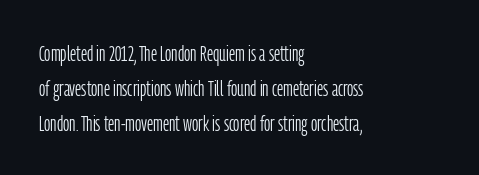
The image shows 22 px text type, upright; set left-aligned, normal line spacing (1.58x), normal letter spacing, not underlined.
